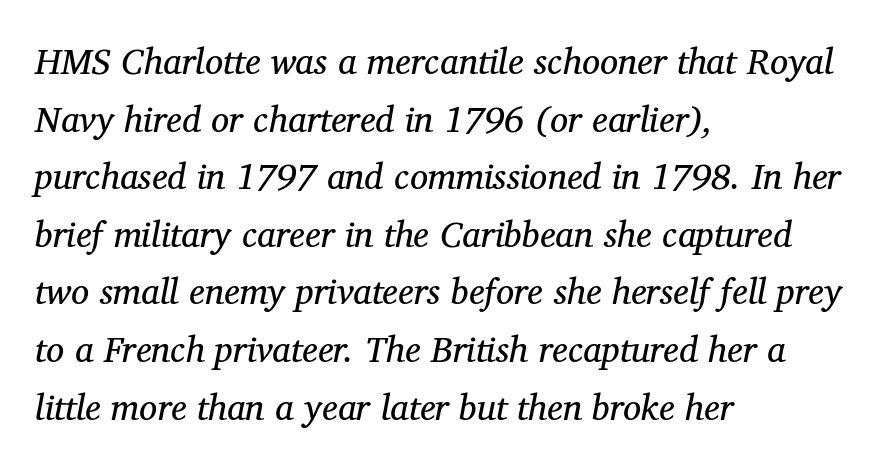
The image shows 36 px regular-weight serif type, italic (leaning right); set left-aligned, normal line spacing (1.6x), normal letter spacing, not underlined; medium stroke contrast and a medium x-height.
